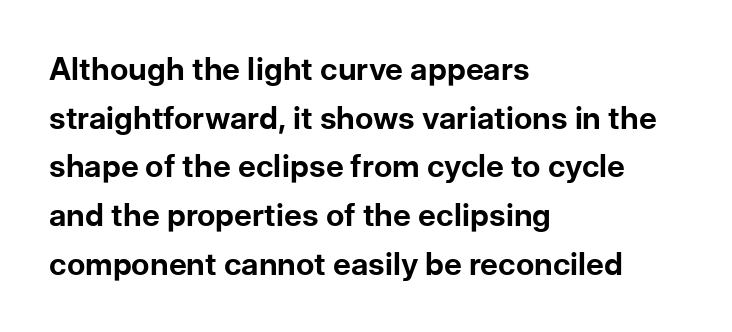
The image shows 31 px bold sans-serif type, upright; set left-aligned, normal line spacing (1.57x), normal letter spacing, not underlined; low stroke contrast and a medium x-height.
